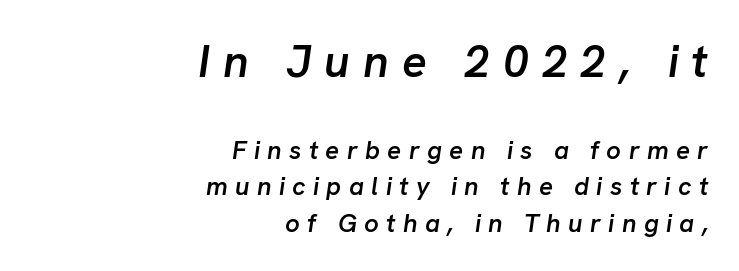
Is this a fixed-width face? No — the glyphs have proportional, varying widths. If you squint, the top block still reads clearly — it's the larger of the two. Each word looks stretched out because of the extra space between its letters. A semibold gives these letters moderate extra thickness, short of bold.
